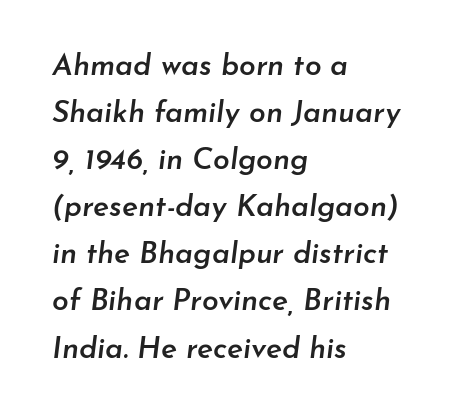
A student would call this left alignment; a typographer would say flush left, rag right. Descender tails drop into unmarked territory. Italic? Definitely — the glyphs are oblique. This sample has the flowing, uneven cadence of proportional lettering.
